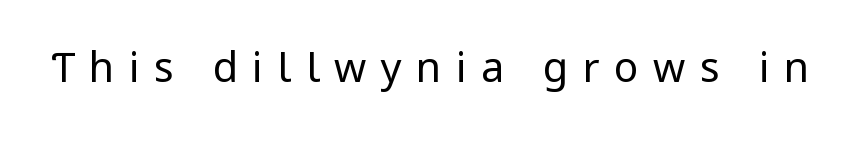
{"serif": "no", "italic": "no", "bold": "no", "weight": "regular", "width": "condensed", "stroke_contrast": "low", "x_height": "large", "monospaced": "no", "underline": "no", "letter_spacing": "wide", "letter_spacing_em": 0.35, "glyph_px": 41}
